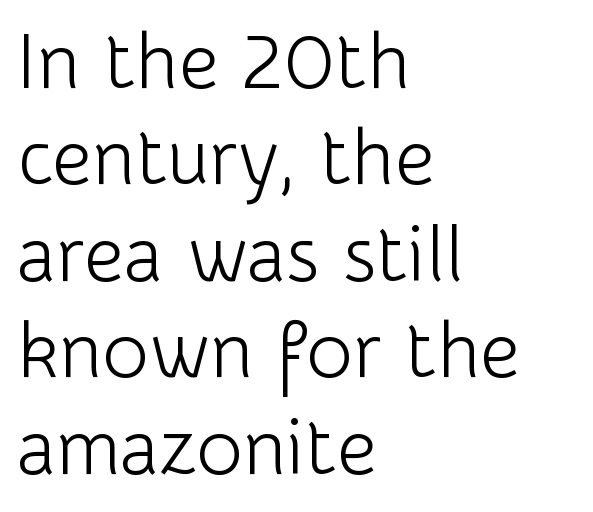
Q: Is the text bold? A: No.
Q: Is the text italic (slanted)? A: No, it is upright.
Q: Is the typeface a serif or a sans-serif typeface? A: Sans-serif.
Q: Is the text underlined? A: No.
Q: How is the paragraph aligned? A: Left-aligned.
Q: Is the spacing between letters normal or unusually wide? A: Normal.
Q: Width (condensed, normal, or wide)? A: Normal.
Q: Stroke contrast? A: Low.
Q: x-height? A: Medium.
Q: Monospaced? A: No.
